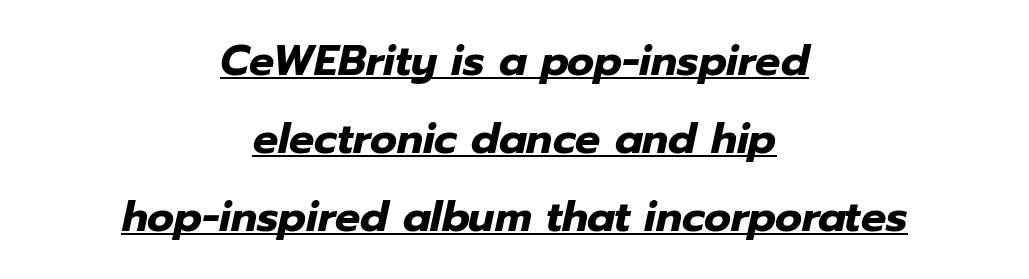
Character widths vary here, with narrow letters taking less room than wide ones. This sample carries an underscore along the baseline area. Observe the lean: these are italic letterforms. The characters look thick and weighty, a clear bold. These lines stack symmetrically, like a column narrowing and widening about its center. Students, note that the glyphs here touch the page at normal intervals.
